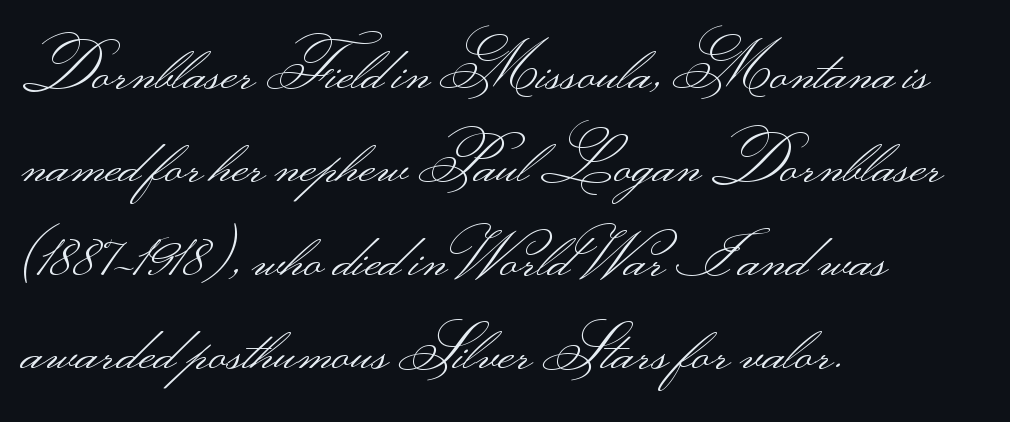
{"serif": "no", "bold": "no", "weight": "light", "width": "wide", "stroke_contrast": "medium", "monospaced": "no", "underline": "no", "align": "left", "line_spacing": "normal", "line_spacing_ratio": 1.53, "letter_spacing": "normal", "letter_spacing_em": 0.0, "glyph_px": 61}
